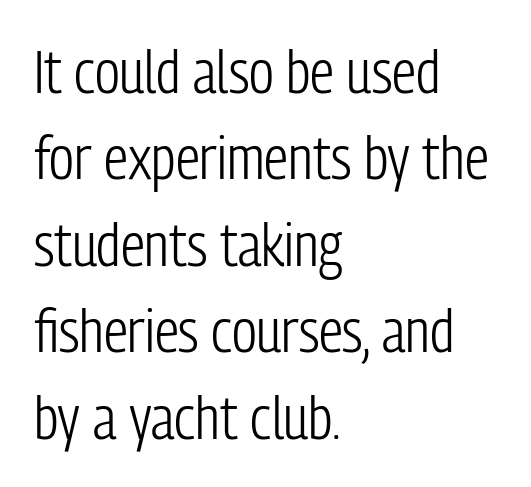
{"serif": "no", "italic": "no", "bold": "no", "weight": "light", "width": "condensed", "stroke_contrast": "low", "x_height": "medium", "monospaced": "no", "underline": "no", "align": "left", "line_spacing": "normal", "line_spacing_ratio": 1.44, "letter_spacing": "normal", "letter_spacing_em": 0.0, "glyph_px": 60}
